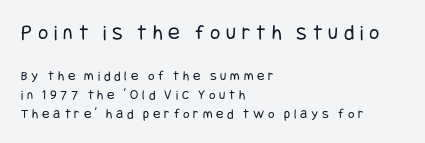
Q: Is the text bold? A: No.
Q: Is the text italic (slanted)? A: No, it is upright.
Q: Is the text underlined? A: No.
Q: How is the paragraph aligned? A: Left-aligned.
Q: Is the spacing between letters normal or unusually wide? A: Unusually wide.
Q: Is the spacing between lines tight, normal or loose? A: Normal.
Q: Which block of text is set in a larger size, the first (top) or the second (bottom)? A: The first (top) one.
